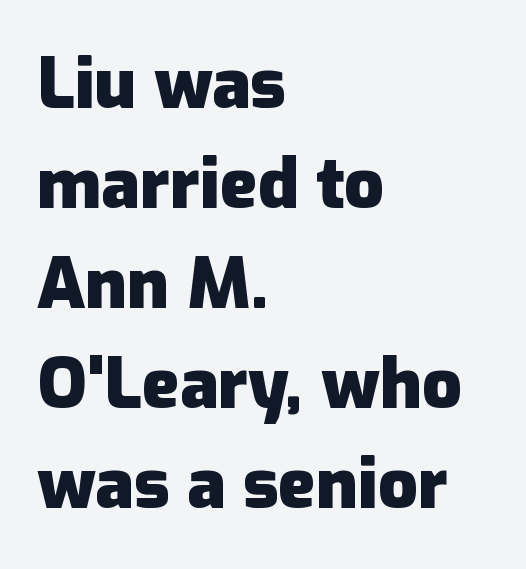
{"serif": "no", "italic": "no", "bold": "yes", "weight": "heavy", "width": "normal", "stroke_contrast": "low", "x_height": "medium", "monospaced": "no", "underline": "no", "align": "left", "line_spacing": "normal", "line_spacing_ratio": 1.43, "letter_spacing": "normal", "letter_spacing_em": 0.0, "glyph_px": 70}
